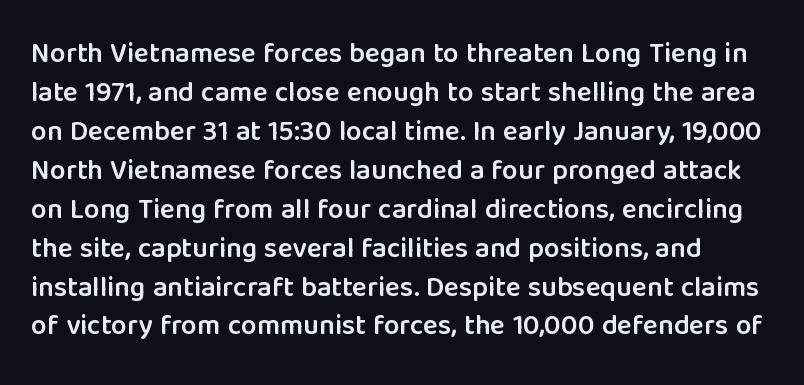
This block has exactly the height ordinary leading produces. Spacing between characters is what you'd get straight out of the box. Stems and bowls a touch heavier than normal — semibold. Rule under the text: the space is simply empty.
